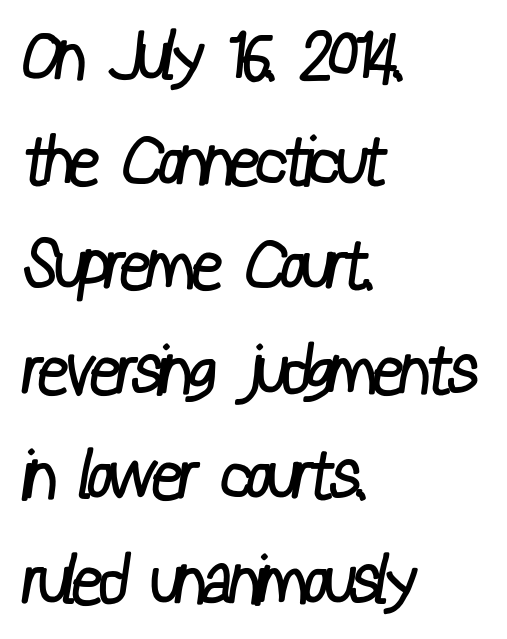
Q: Is the text bold? A: No.
Q: Is the typeface a serif or a sans-serif typeface? A: Sans-serif.
Q: Is the text underlined? A: No.
Q: How is the paragraph aligned? A: Left-aligned.
Q: Is the spacing between letters normal or unusually wide? A: Normal.
Q: Is the spacing between lines tight, normal or loose? A: Normal.
Q: Width (condensed, normal, or wide)? A: Condensed.
Q: Stroke contrast? A: Low.
Q: x-height? A: Medium.
Q: Monospaced? A: No.
